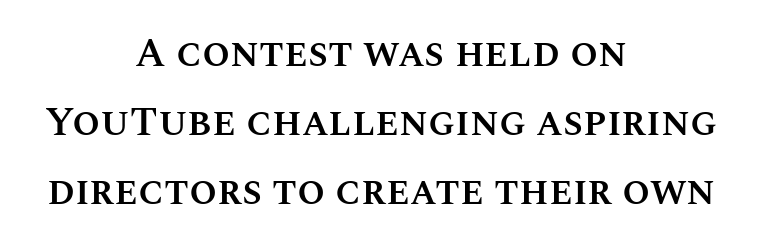
The image shows 40 px semibold type, upright; set centered, line spacing 1.72x, normal letter spacing, not underlined; medium stroke contrast and a large x-height.
